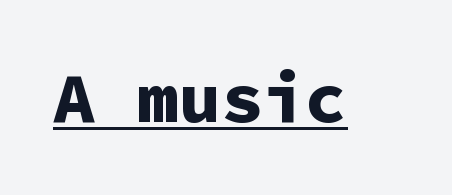
{"serif": "no", "italic": "no", "bold": "yes", "weight": "bold", "width": "normal", "stroke_contrast": "low", "x_height": "medium", "monospaced": "yes", "underline": "yes", "letter_spacing": "normal", "letter_spacing_em": 0.0, "glyph_px": 70}
